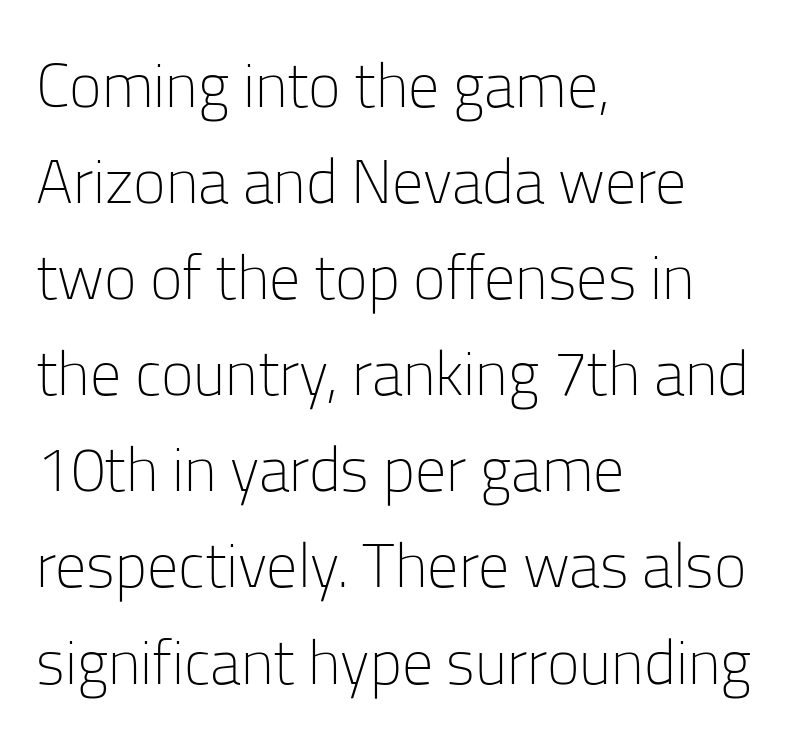
The compositor pushed each line to the left boundary. The rendering uses natural spacing where letterforms have individual widths. One glance says typical: line gaps are just what's usual. No extra tracking has been applied to these lines.
